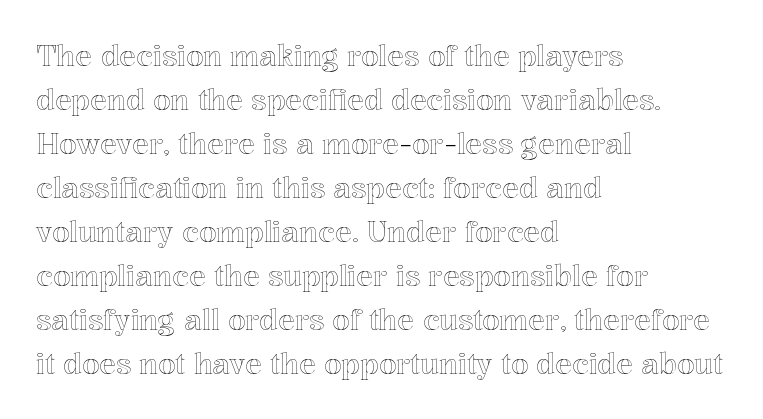
The image shows 28 px text type, upright; set left-aligned, normal line spacing (1.57x), normal letter spacing, not underlined; a medium x-height.
